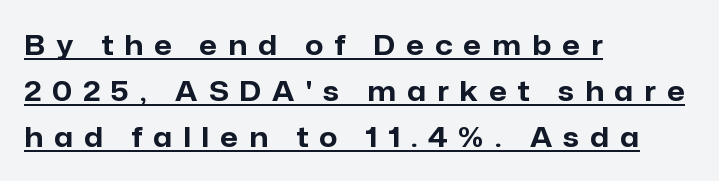
The image shows 28 px bold sans-serif type, upright; set left-aligned, normal line spacing (1.65x), unusually wide letter spacing (+0.4 em), underlined; low stroke contrast and a medium x-height.
